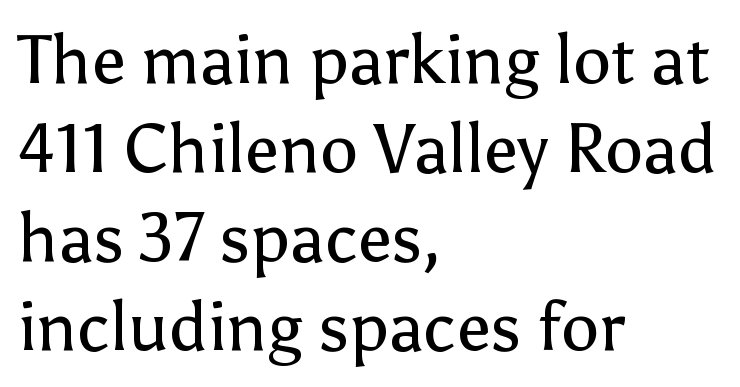
The image shows 68 px regular-weight sans-serif type, upright; set left-aligned, normal line spacing (1.31x), normal letter spacing, not underlined; low stroke contrast and a medium x-height.
